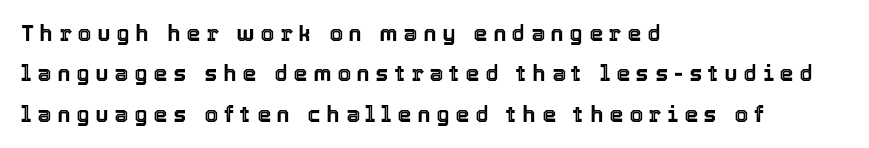
{"italic": "no", "underline": "no", "align": "left", "line_spacing_ratio": 1.84, "letter_spacing": "wide", "letter_spacing_em": 0.27, "glyph_px": 22}
